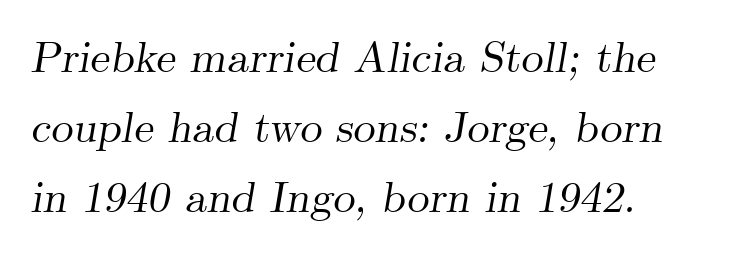
{"serif": "yes", "italic": "yes", "lean": "right", "slant_degrees": 9, "width": "normal", "stroke_contrast": "medium", "x_height": "small", "monospaced": "no", "underline": "no", "align": "left", "line_spacing": "normal", "line_spacing_ratio": 1.59, "letter_spacing": "normal", "letter_spacing_em": 0.0, "glyph_px": 44}
